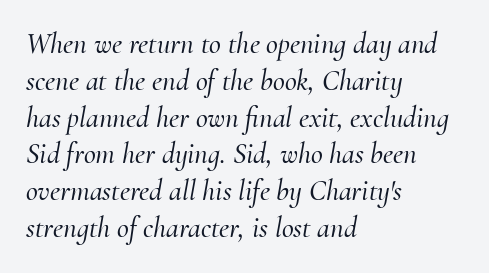
The passage shown is typed in a proportional face where columns would drift. Each letter's strokes conclude with small projecting serifs. Regarding leading, the lines here are spaced in the standard way. These lines were composed using italics. Notice how the passage keeps a crisp vertical edge on the left only. Check under the words: just untouched page.
